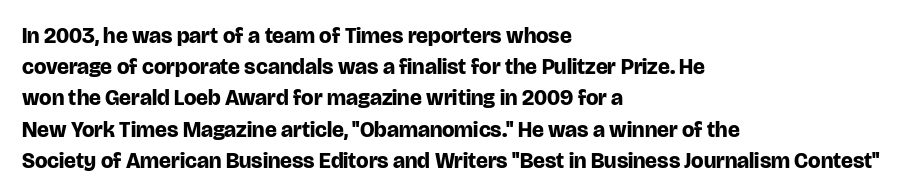
In CSS terms this would be text-align: left. Baseline-to-baseline distance is the conventional proportion of letter height. Notice how the stems are strictly vertical — no italics here. The space beneath each line is pristine and unruled. Spacing between characters is what you'd get straight out of the box. The passage shown is emphatically bold.
